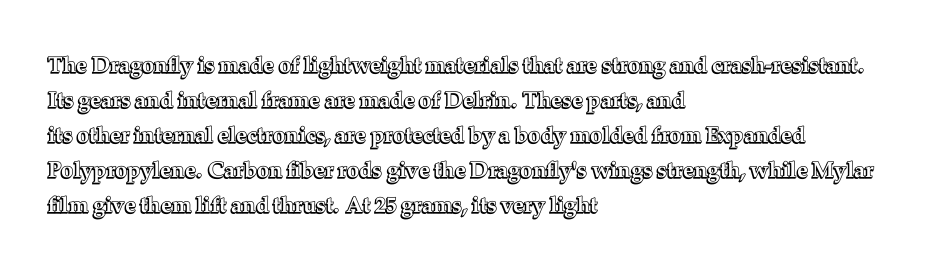
{"italic": "no", "underline": "no", "align": "left", "line_spacing": "normal", "line_spacing_ratio": 1.59, "letter_spacing": "normal", "letter_spacing_em": 0.0, "glyph_px": 22}
